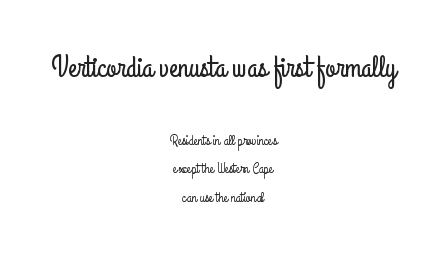
{"serif": "no", "width": "condensed", "stroke_contrast": "low", "x_height": "small", "monospaced": "no", "underline": "no", "align": "center", "line_spacing": "loose", "line_spacing_ratio": 2.01, "letter_spacing": "normal", "letter_spacing_em": 0.0, "larger_block": "first", "size_ratio": 2.14, "glyph_px": 30}
